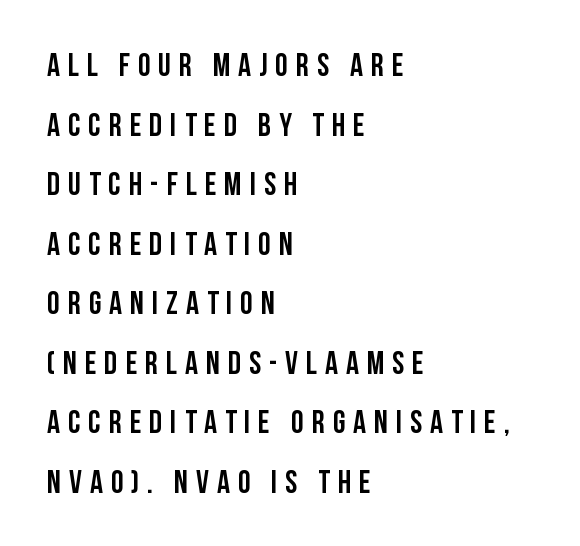
{"serif": "no", "italic": "no", "width": "condensed", "stroke_contrast": "low", "x_height": "large", "monospaced": "no", "underline": "no", "align": "left", "line_spacing_ratio": 1.86, "letter_spacing": "wide", "letter_spacing_em": 0.25, "glyph_px": 32}
